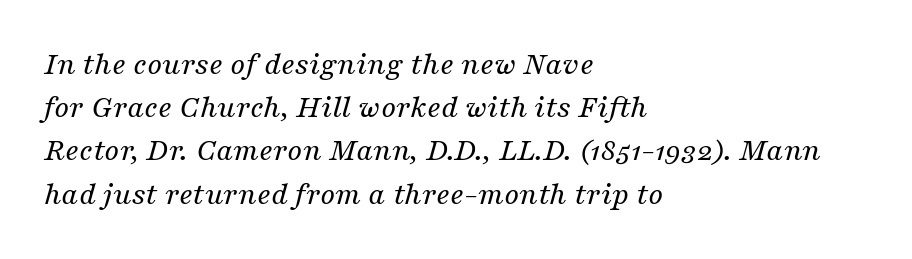
Q: Is the text bold? A: No.
Q: Is the text italic (slanted)? A: Yes, it leans right by about 16 degrees.
Q: Is the typeface a serif or a sans-serif typeface? A: Serif.
Q: Is the text underlined? A: No.
Q: How is the paragraph aligned? A: Left-aligned.
Q: Is the spacing between letters normal or unusually wide? A: Normal.
Q: Is the spacing between lines tight, normal or loose? A: Normal.
Q: Width (condensed, normal, or wide)? A: Normal.
Q: Stroke contrast? A: Medium.
Q: x-height? A: Medium.
Q: Monospaced? A: No.
